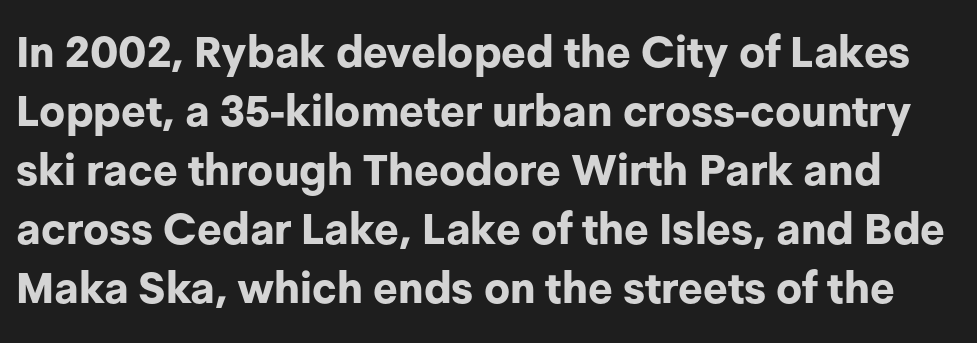
The image shows 43 px bold sans-serif type, upright; set normal line spacing (1.37x), normal letter spacing, not underlined; low stroke contrast and a medium x-height.
